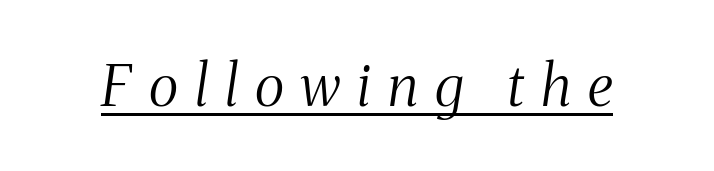
Q: Is the text bold? A: No.
Q: Is the text italic (slanted)? A: Yes, it leans right by about 8 degrees.
Q: Is the typeface a serif or a sans-serif typeface? A: Serif.
Q: Is the text underlined? A: Yes.
Q: Is the spacing between letters normal or unusually wide? A: Unusually wide.
Q: Width (condensed, normal, or wide)? A: Condensed.
Q: Stroke contrast? A: Medium.
Q: x-height? A: Medium.
Q: Monospaced? A: No.
